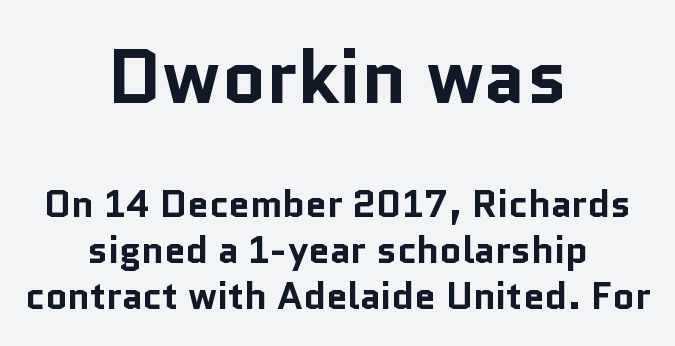
Q: Is the text bold? A: Yes.
Q: Is the text italic (slanted)? A: No, it is upright.
Q: Is the typeface a serif or a sans-serif typeface? A: Sans-serif.
Q: Is the text underlined? A: No.
Q: How is the paragraph aligned? A: Centered.
Q: Is the spacing between letters normal or unusually wide? A: Normal.
Q: Which block of text is set in a larger size, the first (top) or the second (bottom)? A: The first (top) one.
Q: Width (condensed, normal, or wide)? A: Normal.
Q: Stroke contrast? A: Low.
Q: x-height? A: Medium.
Q: Monospaced? A: No.
